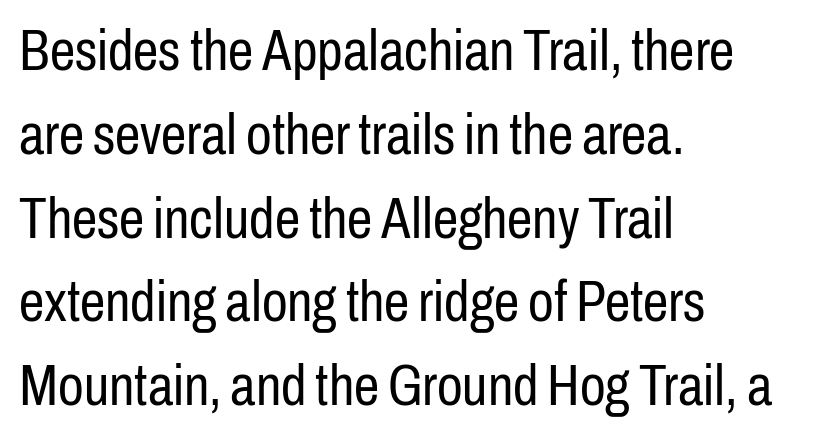
Each word holds together tightly as a unit, with standard inter-letter gaps. A student would call this left alignment; a typographer would say flush left, rag right. Classification — sans serif. Is the type heavy? It reads as light-to-regular instead.
